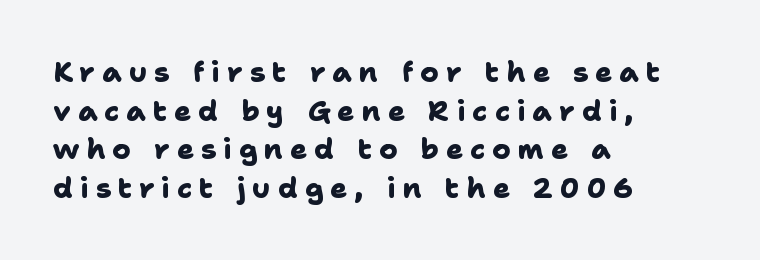
The image shows 28 px heavy sans-serif type; set left-aligned, normal line spacing (1.38x), unusually wide letter spacing (+0.25 em), not underlined; low stroke contrast and a medium x-height.
